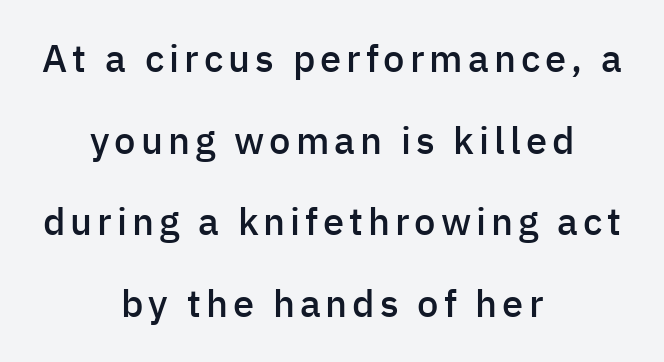
Notice how the stems are strictly vertical — no italics here. These lines are centered, leaving both edges ragged. Descenders are the only things crossing below the line. Classification — sans serif.
